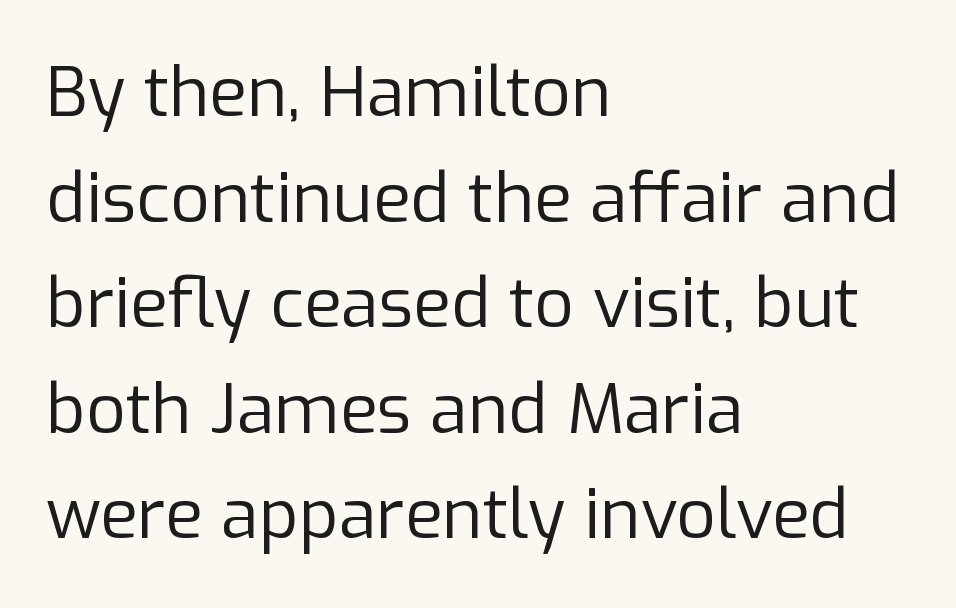
Q: Is the text bold? A: No.
Q: Is the text italic (slanted)? A: No, it is upright.
Q: Is the typeface a serif or a sans-serif typeface? A: Sans-serif.
Q: Is the text underlined? A: No.
Q: How is the paragraph aligned? A: Left-aligned.
Q: Is the spacing between letters normal or unusually wide? A: Normal.
Q: Is the spacing between lines tight, normal or loose? A: Normal.
Q: Width (condensed, normal, or wide)? A: Normal.
Q: Stroke contrast? A: Low.
Q: x-height? A: Medium.
Q: Monospaced? A: No.
